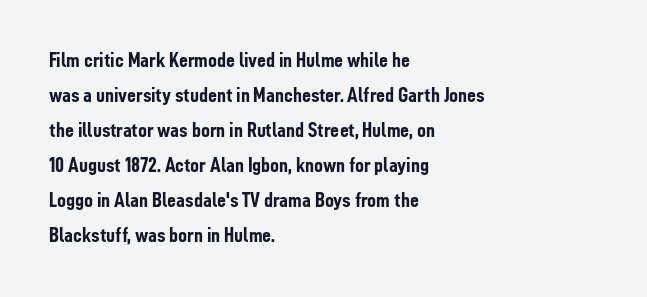
{"italic": "no", "bold": "yes", "underline": "no", "align": "left", "line_spacing": "normal", "line_spacing_ratio": 1.59, "letter_spacing": "normal", "letter_spacing_em": 0.0, "glyph_px": 22}
